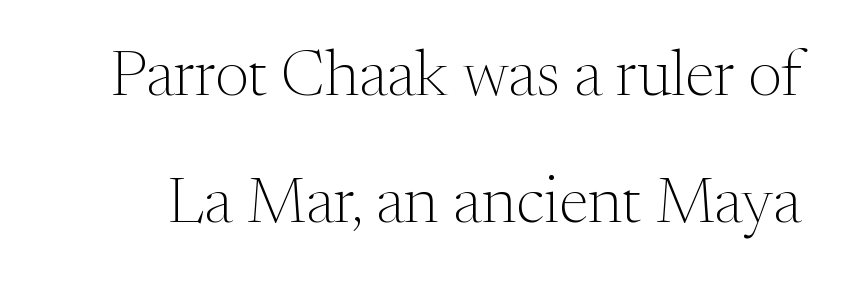
You could not count columns in this text — the font is proportionally spaced. Heft: none added — not bold. The zone under the glyphs is completely vacant. The letters carry serifs — small finishing strokes at the ends of their stems.
